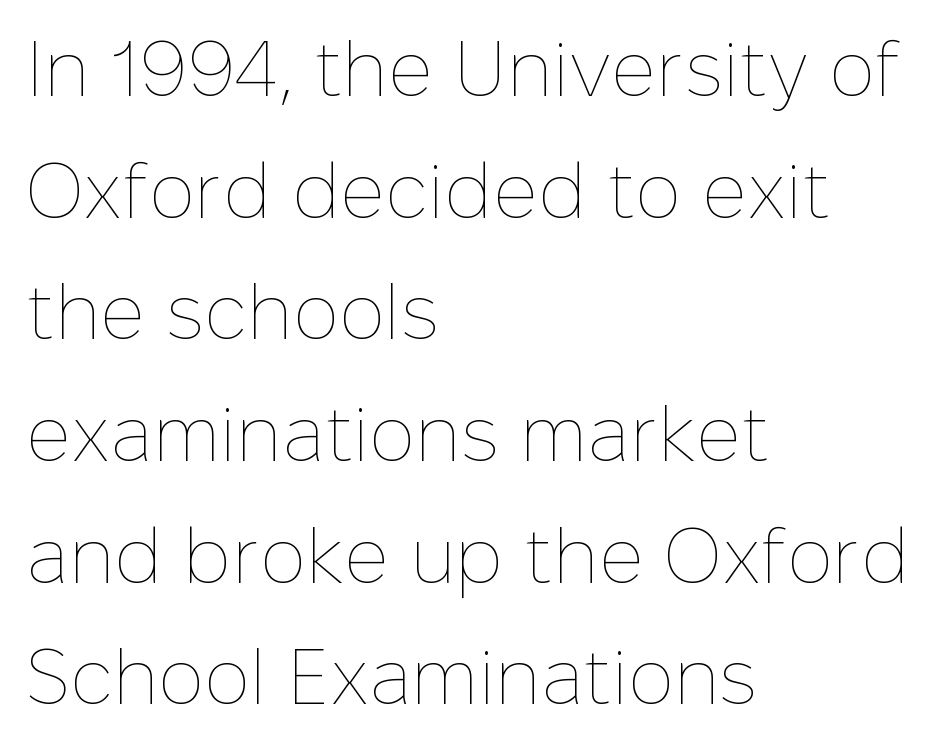
Q: Is the text bold? A: No.
Q: Is the text italic (slanted)? A: No, it is upright.
Q: Is the text underlined? A: No.
Q: How is the paragraph aligned? A: Left-aligned.
Q: Is the spacing between letters normal or unusually wide? A: Normal.
Q: Is the spacing between lines tight, normal or loose? A: Normal.
Q: Width (condensed, normal, or wide)? A: Normal.
Q: Stroke contrast? A: Low.
Q: x-height? A: Medium.
Q: Monospaced? A: No.
